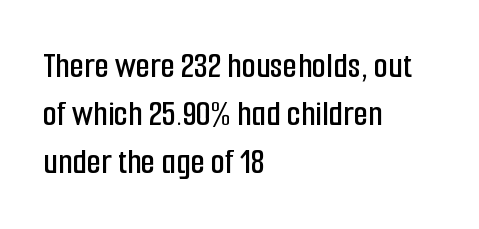
Interline gaps are of average width in this sample. Looks like regular typesetting: each glyph gets only the width it needs. A typesetter would label this face a sans. Words appear dense and cohesive because spacing is normal. The words here are not underlined. Tall strokes in this sample are plumb rather than angled.
